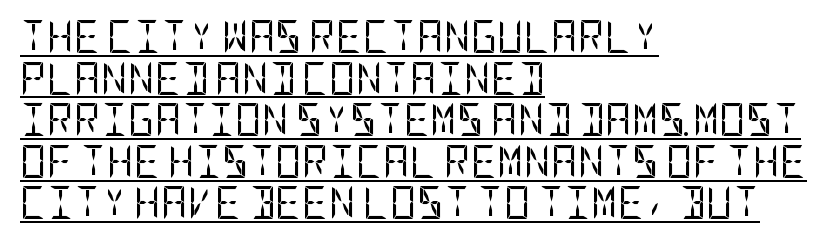
The image shows 33 px regular-weight, condensed sans-serif type, upright; set left-aligned, normal line spacing (1.26x), normal letter spacing, underlined; low stroke contrast and a large x-height.
